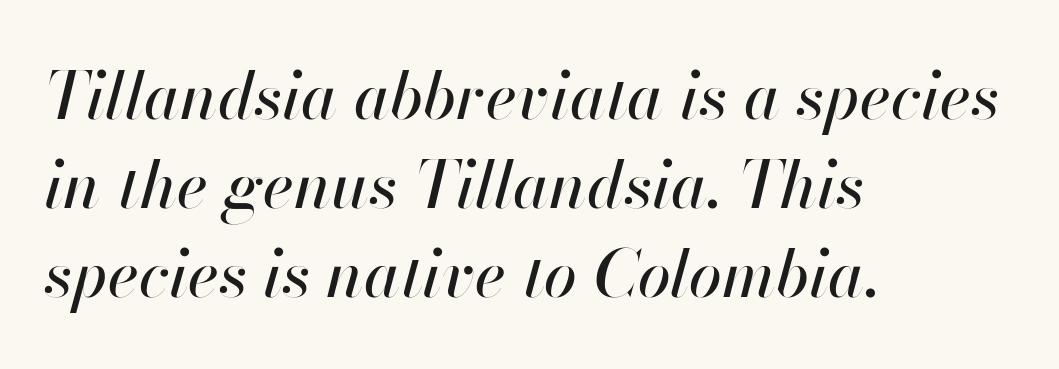
{"italic": "yes", "lean": "right", "slant_degrees": 13, "width": "normal", "stroke_contrast": "high", "x_height": "small", "monospaced": "no", "underline": "no", "align": "left", "line_spacing": "normal", "line_spacing_ratio": 1.35, "letter_spacing": "normal", "letter_spacing_em": 0.0, "glyph_px": 66}
